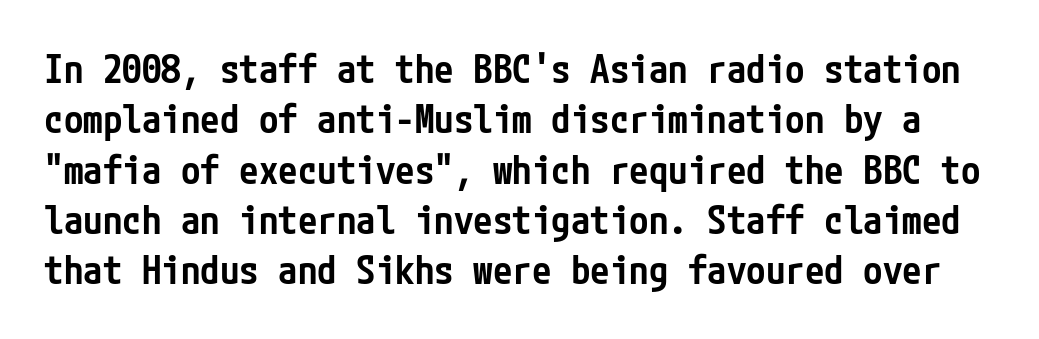
Plain, unruled lines of type. Vertical spacing — default. No italicization has been applied; the sample stays upright. The font is running at a semibold setting, under full bold.
